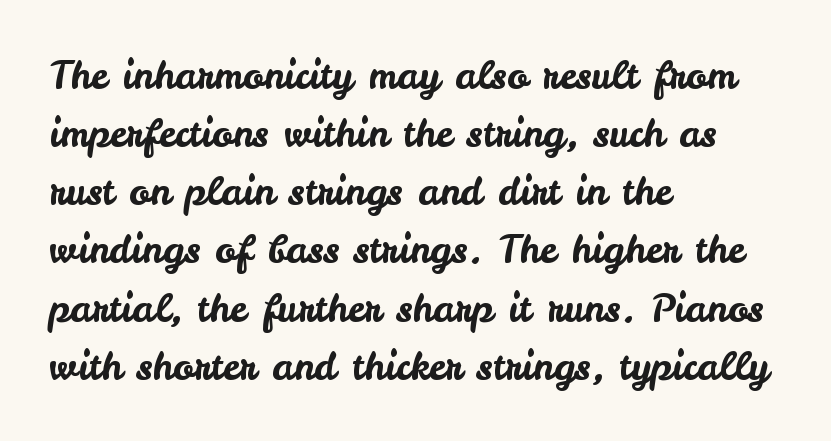
Q: Is the text italic (slanted)? A: Yes.
Q: Is the typeface a serif or a sans-serif typeface? A: Sans-serif.
Q: Is the text underlined? A: No.
Q: How is the paragraph aligned? A: Left-aligned.
Q: Is the spacing between letters normal or unusually wide? A: Normal.
Q: Is the spacing between lines tight, normal or loose? A: Normal.
Q: Width (condensed, normal, or wide)? A: Normal.
Q: Stroke contrast? A: Low.
Q: x-height? A: Small.
Q: Monospaced? A: No.
